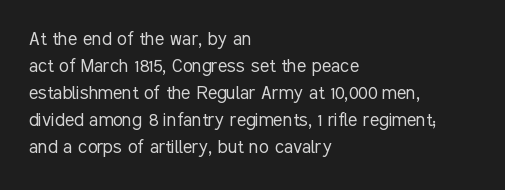
The image shows 22 px text type, upright; set left-aligned, line spacing 1.23x, normal letter spacing, not underlined.
